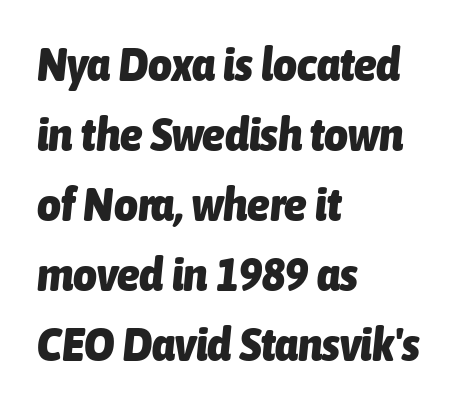
The image shows 46 px heavy, condensed type, italic (leaning right); set left-aligned, normal line spacing (1.52x), normal letter spacing, not underlined; low stroke contrast and a medium x-height.
